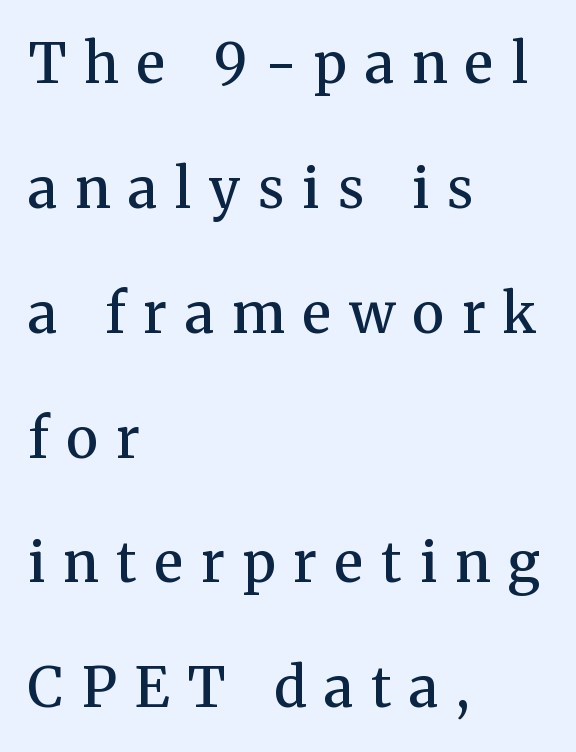
Q: Is the text bold? A: Semi-bold.
Q: Is the text italic (slanted)? A: No, it is upright.
Q: Is the typeface a serif or a sans-serif typeface? A: Serif.
Q: Is the text underlined? A: No.
Q: How is the paragraph aligned? A: Left-aligned.
Q: Is the spacing between letters normal or unusually wide? A: Unusually wide.
Q: Is the spacing between lines tight, normal or loose? A: Loose.
Q: Width (condensed, normal, or wide)? A: Normal.
Q: Stroke contrast? A: Medium.
Q: x-height? A: Medium.
Q: Monospaced? A: No.
